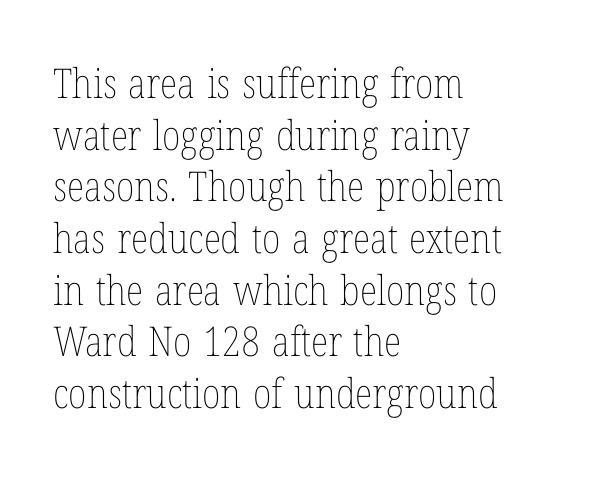
Q: Is the text bold? A: No.
Q: Is the text italic (slanted)? A: No, it is upright.
Q: Is the text underlined? A: No.
Q: How is the paragraph aligned? A: Left-aligned.
Q: Is the spacing between letters normal or unusually wide? A: Normal.
Q: Is the spacing between lines tight, normal or loose? A: Normal.
Q: Width (condensed, normal, or wide)? A: Condensed.
Q: Stroke contrast? A: Low.
Q: x-height? A: Medium.
Q: Monospaced? A: No.
